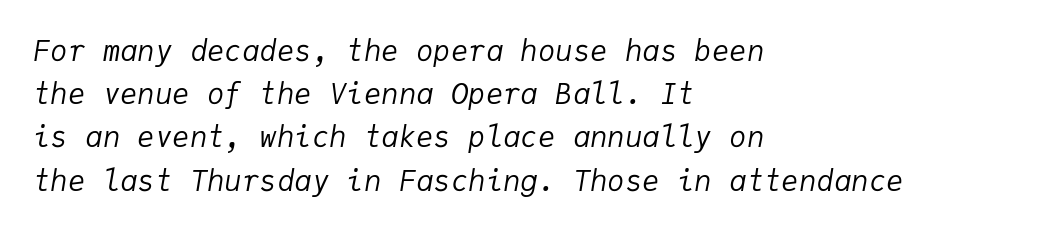
Do the characters align in a grid? Yes, the font is monospaced. Is the type slanted? Yes — the strokes lean at a clear angle. Glance below the letters and you will spot only blank space. Is the type heavy? It reads as light-to-regular instead. Casual observation: everything's shoved over to the left. Leading: standard.
